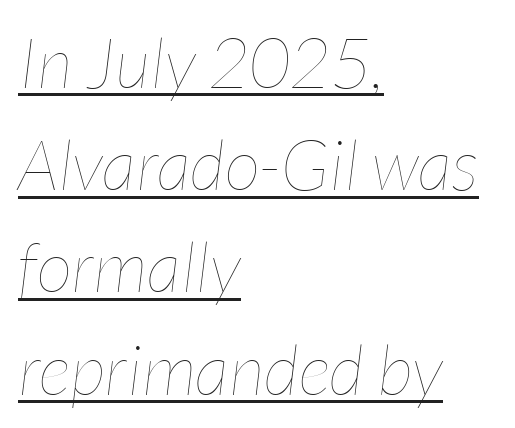
{"italic": "yes", "lean": "right", "slant_degrees": 7, "bold": "no", "weight": "thin", "width": "condensed", "stroke_contrast": "low", "x_height": "medium", "monospaced": "no", "underline": "yes", "align": "left", "line_spacing": "normal", "line_spacing_ratio": 1.46, "letter_spacing": "normal", "letter_spacing_em": 0.0, "glyph_px": 70}
